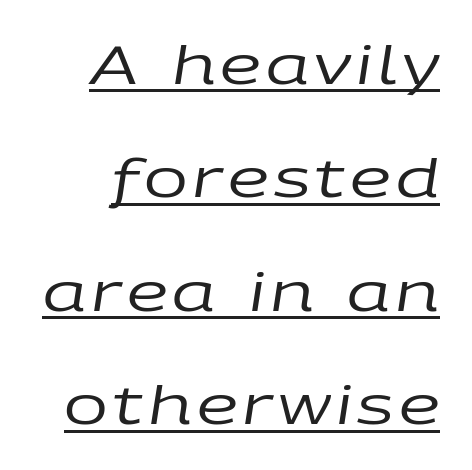
{"italic": "yes", "lean": "right", "slant_degrees": 9, "bold": "no", "weight": "regular", "width": "wide", "stroke_contrast": "low", "x_height": "large", "monospaced": "no", "underline": "yes", "line_spacing": "loose", "line_spacing_ratio": 2.18, "glyph_px": 52}
